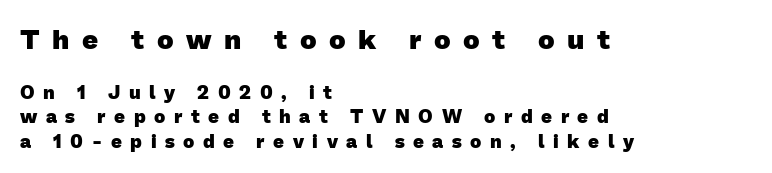
Q: Is the text bold? A: Yes.
Q: Is the typeface a serif or a sans-serif typeface? A: Sans-serif.
Q: Is the text underlined? A: No.
Q: How is the paragraph aligned? A: Left-aligned.
Q: Is the spacing between letters normal or unusually wide? A: Unusually wide.
Q: Is the spacing between lines tight, normal or loose? A: Normal.
Q: Which block of text is set in a larger size, the first (top) or the second (bottom)? A: The first (top) one.
Q: Width (condensed, normal, or wide)? A: Normal.
Q: Stroke contrast? A: Low.
Q: x-height? A: Medium.
Q: Monospaced? A: No.
